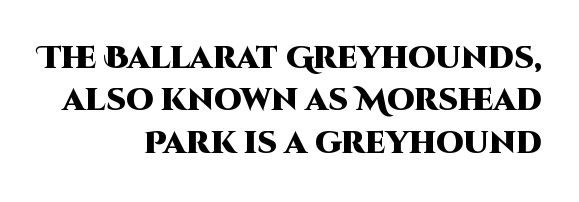
Q: Is the text bold? A: Yes.
Q: Is the text italic (slanted)? A: No, it is upright.
Q: Is the typeface a serif or a sans-serif typeface? A: Sans-serif.
Q: Is the text underlined? A: No.
Q: How is the paragraph aligned? A: Right-aligned.
Q: Is the spacing between letters normal or unusually wide? A: Normal.
Q: Is the spacing between lines tight, normal or loose? A: Normal.
Q: Width (condensed, normal, or wide)? A: Normal.
Q: Stroke contrast? A: High.
Q: x-height? A: Large.
Q: Monospaced? A: No.
